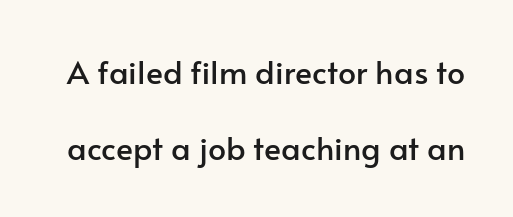
Compared with typical paragraphs, the rows here are farther apart. Characters follow at the spacing the type designer built in. This is sans-serif lettering, the kind often seen on screens and signage. Unmarked baselines from the first word to the last. The typography opts for an upright posture over an oblique one. The letters advance in unequal steps, a hallmark of proportional type.
